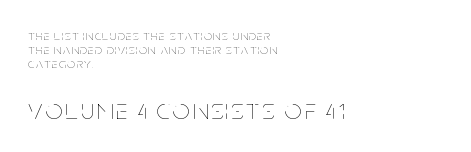
Whoever set this made the second block the dominant, larger element. Notice how the passage keeps a crisp vertical edge on the left only. Line spacing here is tight. The face used here is proportionally spaced, like ordinary book or web type.
